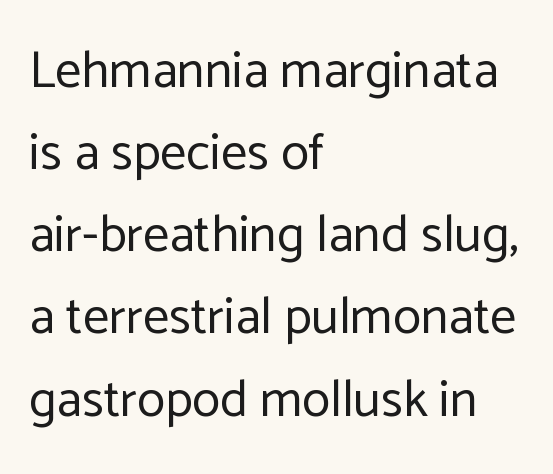
The image shows 52 px regular-weight sans-serif type, upright; set left-aligned, normal line spacing (1.58x), normal letter spacing, not underlined; low stroke contrast and a medium x-height.
